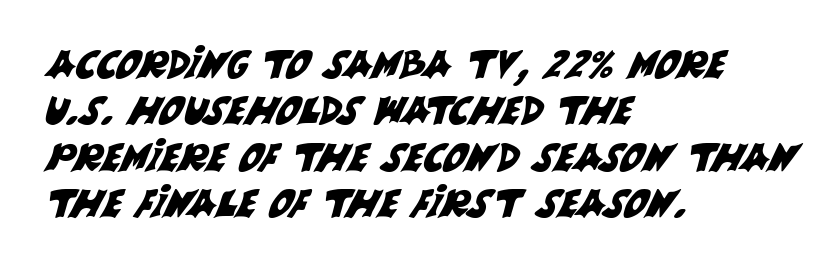
Q: Is the typeface a serif or a sans-serif typeface? A: Sans-serif.
Q: Is the text underlined? A: No.
Q: How is the paragraph aligned? A: Left-aligned.
Q: Is the spacing between letters normal or unusually wide? A: Normal.
Q: Width (condensed, normal, or wide)? A: Normal.
Q: Stroke contrast? A: Medium.
Q: x-height? A: Large.
Q: Monospaced? A: No.
